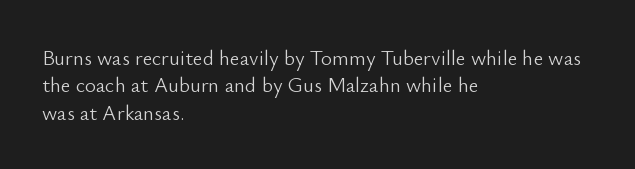
{"italic": "no", "bold": "no", "underline": "no", "align": "left", "line_spacing": "normal", "line_spacing_ratio": 1.3, "letter_spacing": "normal", "letter_spacing_em": 0.0, "glyph_px": 21}
